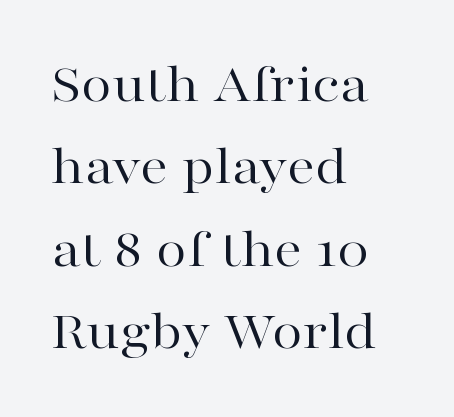
Q: Is the text bold? A: No.
Q: Is the text italic (slanted)? A: No, it is upright.
Q: Is the typeface a serif or a sans-serif typeface? A: Serif.
Q: Is the text underlined? A: No.
Q: How is the paragraph aligned? A: Left-aligned.
Q: Is the spacing between letters normal or unusually wide? A: Normal.
Q: Is the spacing between lines tight, normal or loose? A: Normal.
Q: Width (condensed, normal, or wide)? A: Wide.
Q: Stroke contrast? A: High.
Q: x-height? A: Medium.
Q: Monospaced? A: No.
